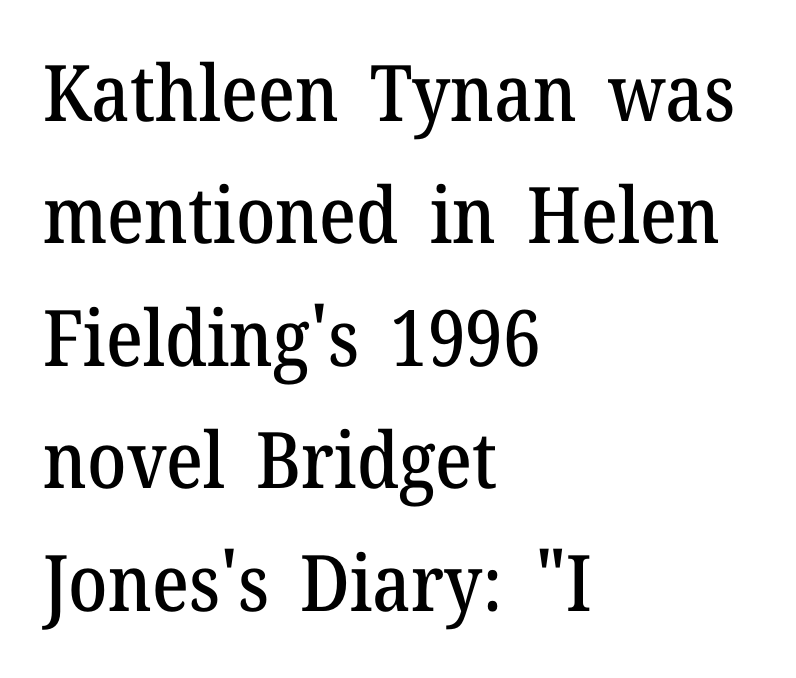
Q: Is the text italic (slanted)? A: No, it is upright.
Q: Is the typeface a serif or a sans-serif typeface? A: Serif.
Q: Is the text underlined? A: No.
Q: How is the paragraph aligned? A: Left-aligned.
Q: Is the spacing between letters normal or unusually wide? A: Normal.
Q: Is the spacing between lines tight, normal or loose? A: Normal.
Q: Width (condensed, normal, or wide)? A: Normal.
Q: Stroke contrast? A: Medium.
Q: x-height? A: Medium.
Q: Monospaced? A: No.
